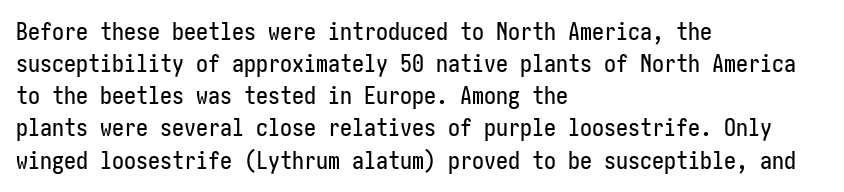
{"italic": "no", "underline": "no", "align": "left", "line_spacing": "normal", "line_spacing_ratio": 1.34, "letter_spacing": "normal", "letter_spacing_em": 0.0, "glyph_px": 24}
